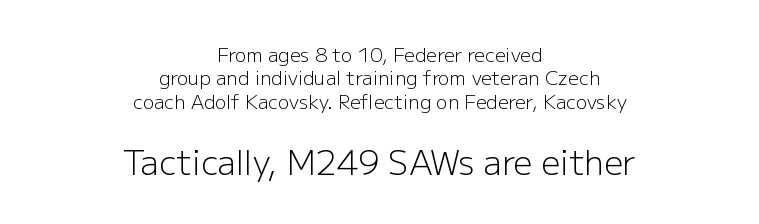
The image shows 33 px light sans-serif type, upright; set centered, line spacing 1.23x, normal letter spacing, not underlined; the second (bottom) block is 1.74x larger; low stroke contrast and a medium x-height.
